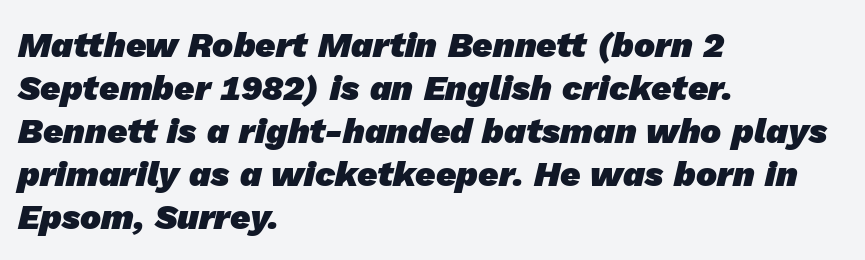
{"serif": "no", "bold": "yes", "weight": "heavy", "width": "normal", "stroke_contrast": "low", "x_height": "medium", "monospaced": "no", "underline": "no", "align": "left", "line_spacing_ratio": 1.23, "letter_spacing": "normal", "letter_spacing_em": 0.0, "glyph_px": 35}
